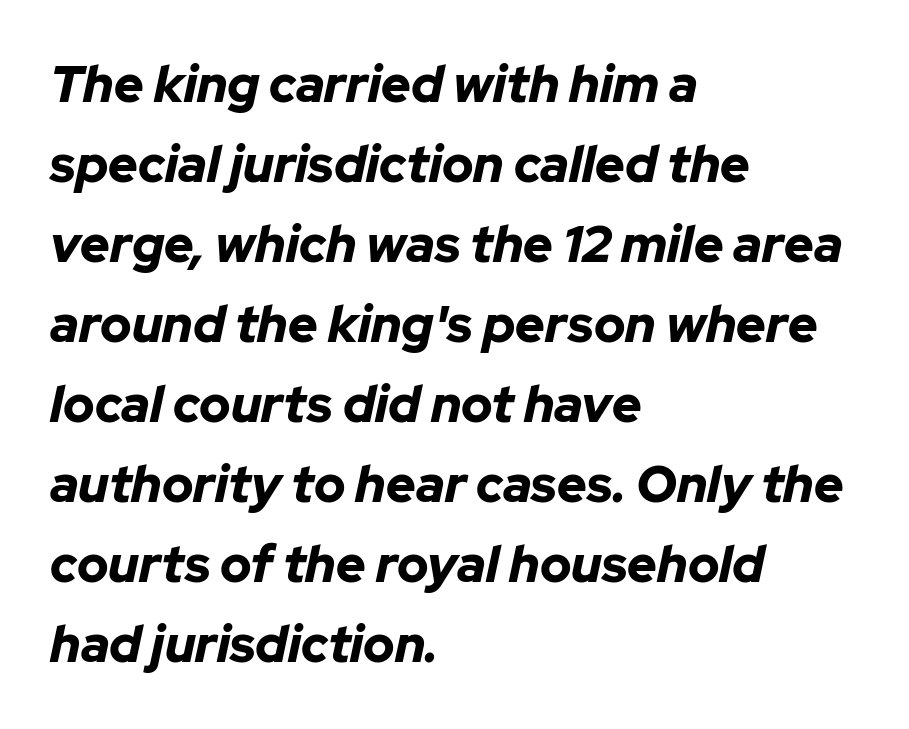
Q: Is the text bold? A: Yes.
Q: Is the text italic (slanted)? A: Yes, it leans right by about 12 degrees.
Q: Is the text underlined? A: No.
Q: How is the paragraph aligned? A: Left-aligned.
Q: Is the spacing between letters normal or unusually wide? A: Normal.
Q: Is the spacing between lines tight, normal or loose? A: Normal.
Q: Width (condensed, normal, or wide)? A: Normal.
Q: Stroke contrast? A: Low.
Q: x-height? A: Medium.
Q: Monospaced? A: No.
